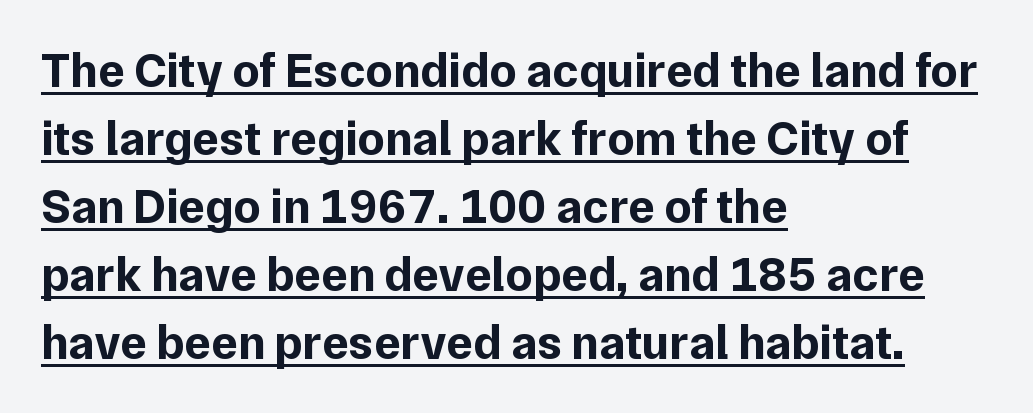
The image shows 49 px bold sans-serif type, upright; set left-aligned, normal line spacing (1.39x), normal letter spacing, underlined; low stroke contrast and a medium x-height.
